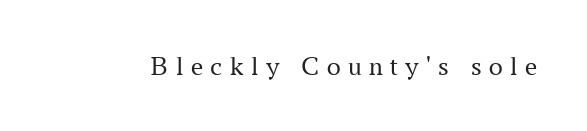
The image shows 27 px text type, upright; set unusually wide letter spacing (+0.28 em), not underlined.
